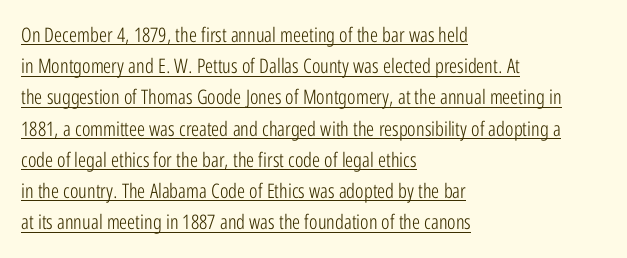
Q: Is the text bold? A: No.
Q: Is the text italic (slanted)? A: No, it is upright.
Q: Is the text underlined? A: Yes.
Q: How is the paragraph aligned? A: Left-aligned.
Q: Is the spacing between letters normal or unusually wide? A: Normal.
Q: Is the spacing between lines tight, normal or loose? A: Normal.
